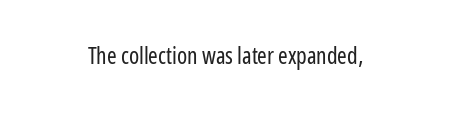
The image shows 23 px text type, upright; set normal letter spacing, not underlined.
